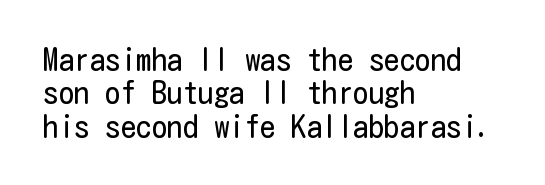
{"serif": "no", "italic": "no", "bold": "no", "weight": "regular", "width": "condensed", "stroke_contrast": "low", "x_height": "medium", "underline": "no", "align": "left", "line_spacing": "tight", "line_spacing_ratio": 1.08, "letter_spacing": "normal", "letter_spacing_em": 0.0, "glyph_px": 31}
